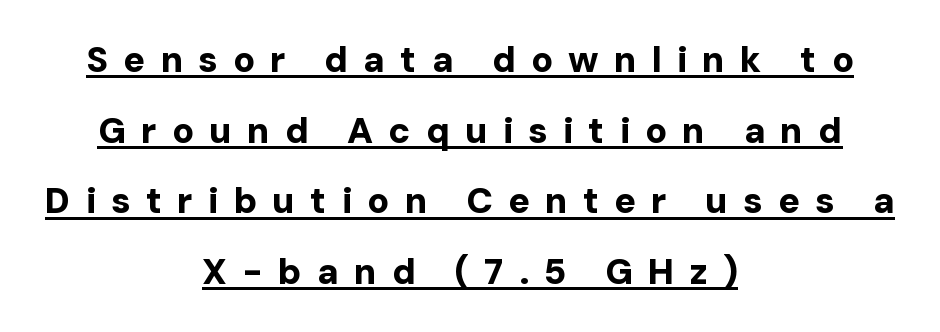
The image shows 36 px bold sans-serif type, upright; set centered, loose line spacing (1.96x), unusually wide letter spacing (+0.42 em), underlined; low stroke contrast and a medium x-height.
